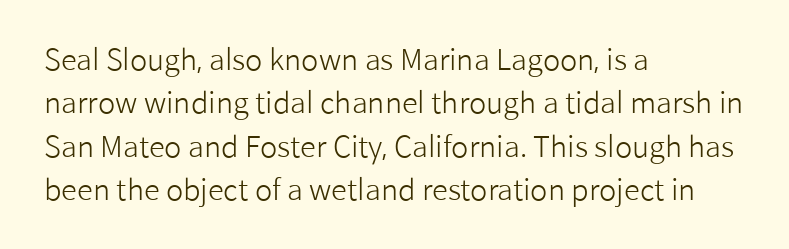
The image shows 29 px light sans-serif type, upright; set left-aligned, normal line spacing (1.5x), normal letter spacing, not underlined; low stroke contrast and a medium x-height.
